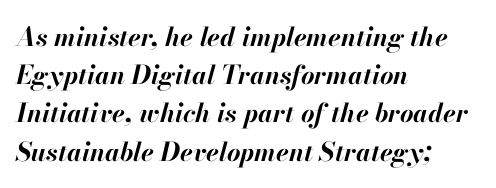
Q: Is the text bold? A: Yes.
Q: Is the text italic (slanted)? A: Yes, it leans right by about 13 degrees.
Q: Is the text underlined? A: No.
Q: How is the paragraph aligned? A: Left-aligned.
Q: Is the spacing between letters normal or unusually wide? A: Normal.
Q: Is the spacing between lines tight, normal or loose? A: Normal.
